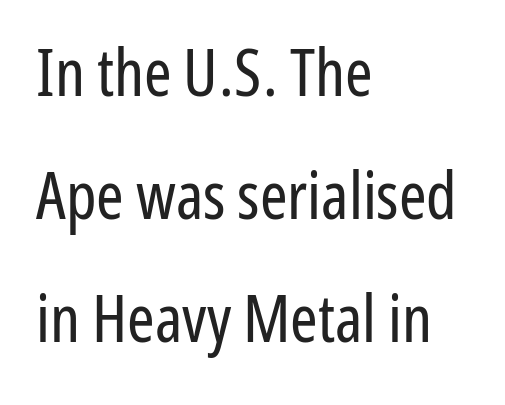
Q: Is the text bold? A: No.
Q: Is the text italic (slanted)? A: No, it is upright.
Q: Is the typeface a serif or a sans-serif typeface? A: Sans-serif.
Q: Is the text underlined? A: No.
Q: How is the paragraph aligned? A: Left-aligned.
Q: Is the spacing between letters normal or unusually wide? A: Normal.
Q: Width (condensed, normal, or wide)? A: Condensed.
Q: Stroke contrast? A: Low.
Q: x-height? A: Medium.
Q: Monospaced? A: No.
